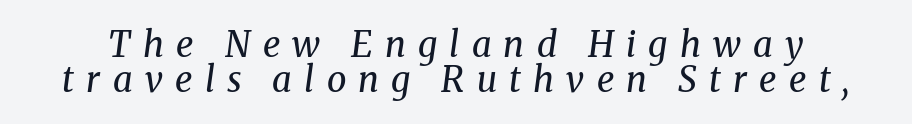
{"serif": "yes", "italic": "yes", "lean": "right", "slant_degrees": 8, "bold": "no", "weight": "regular", "width": "normal", "stroke_contrast": "medium", "x_height": "medium", "monospaced": "no", "underline": "no", "line_spacing": "tight", "line_spacing_ratio": 0.99, "letter_spacing": "wide", "letter_spacing_em": 0.35, "glyph_px": 35}
